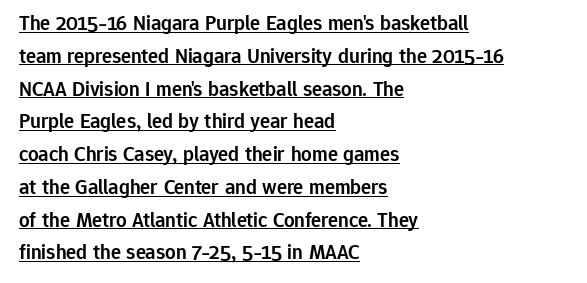
Underline: present. The rag falls on the right side of this text block. A fair bit of extra ink — the face is semibold, not bold. Interline gaps are of average width in this sample.
